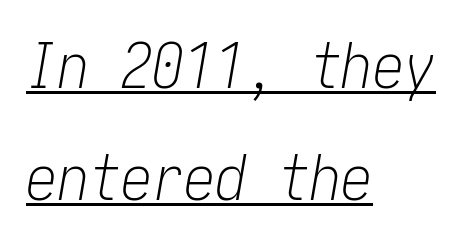
Q: Is the text bold? A: No.
Q: Is the text italic (slanted)? A: Yes, it leans right by about 10 degrees.
Q: Is the text underlined? A: Yes.
Q: How is the paragraph aligned? A: Left-aligned.
Q: Is the spacing between letters normal or unusually wide? A: Normal.
Q: Width (condensed, normal, or wide)? A: Condensed.
Q: Stroke contrast? A: Low.
Q: x-height? A: Medium.
